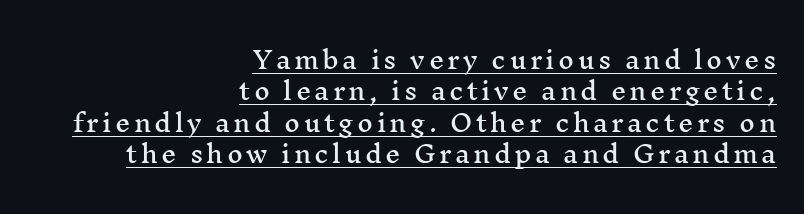
The image shows 24 px text type, upright; set right-aligned, normal line spacing (1.31x), underlined.
